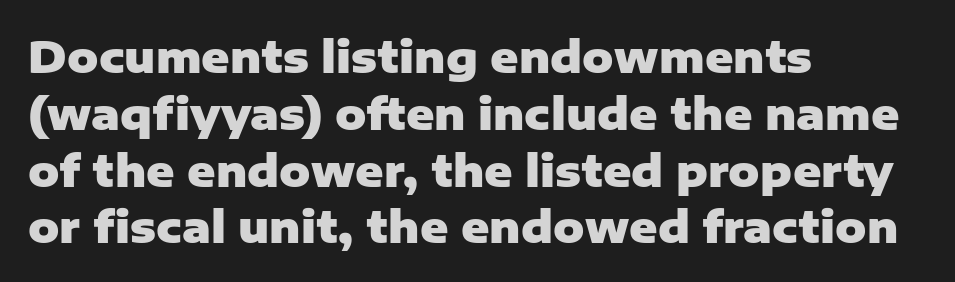
Q: Is the text bold? A: Yes.
Q: Is the text italic (slanted)? A: No, it is upright.
Q: Is the typeface a serif or a sans-serif typeface? A: Sans-serif.
Q: Is the text underlined? A: No.
Q: How is the paragraph aligned? A: Left-aligned.
Q: Is the spacing between letters normal or unusually wide? A: Normal.
Q: Is the spacing between lines tight, normal or loose? A: Normal.
Q: Width (condensed, normal, or wide)? A: Normal.
Q: Stroke contrast? A: Low.
Q: x-height? A: Medium.
Q: Monospaced? A: No.
